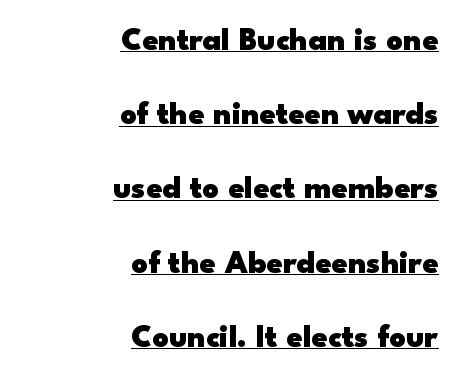
Q: Is the text bold? A: Yes.
Q: Is the text italic (slanted)? A: No, it is upright.
Q: Is the typeface a serif or a sans-serif typeface? A: Sans-serif.
Q: Is the text underlined? A: Yes.
Q: How is the paragraph aligned? A: Right-aligned.
Q: Is the spacing between letters normal or unusually wide? A: Normal.
Q: Is the spacing between lines tight, normal or loose? A: Loose.
Q: Width (condensed, normal, or wide)? A: Wide.
Q: Stroke contrast? A: Low.
Q: x-height? A: Small.
Q: Monospaced? A: No.
